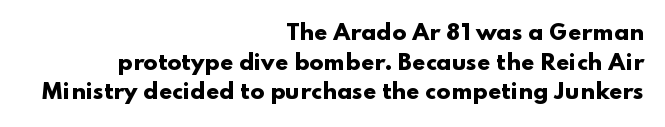
All the whitespace from short lines collects on the left. The strokes are fattened all the way to bold. The rendering uses a moderate line-height, typical for paragraphs. Ordinary non-slanted type is in use.
